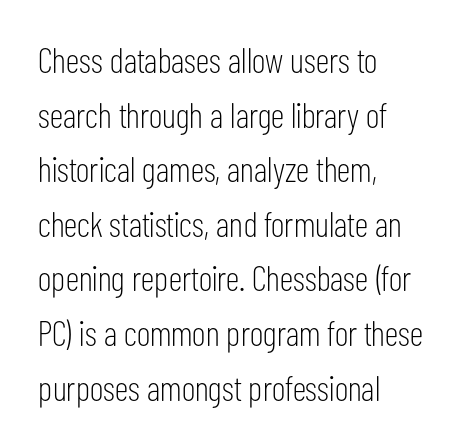
Q: Is the text bold? A: No.
Q: Is the text italic (slanted)? A: No, it is upright.
Q: Is the typeface a serif or a sans-serif typeface? A: Sans-serif.
Q: Is the text underlined? A: No.
Q: How is the paragraph aligned? A: Left-aligned.
Q: Is the spacing between letters normal or unusually wide? A: Normal.
Q: Is the spacing between lines tight, normal or loose? A: Normal.
Q: Width (condensed, normal, or wide)? A: Condensed.
Q: Stroke contrast? A: Low.
Q: x-height? A: Medium.
Q: Monospaced? A: No.
